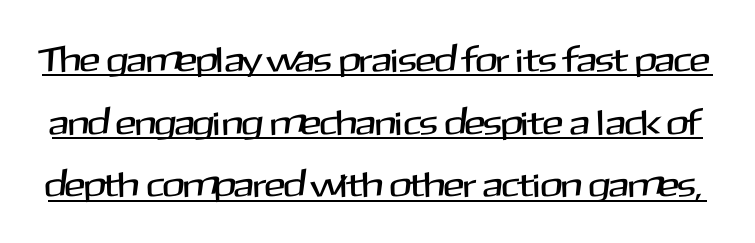
The image shows 35 px sans-serif type, upright; set line spacing 1.79x, normal letter spacing, underlined; medium stroke contrast and a medium x-height.
